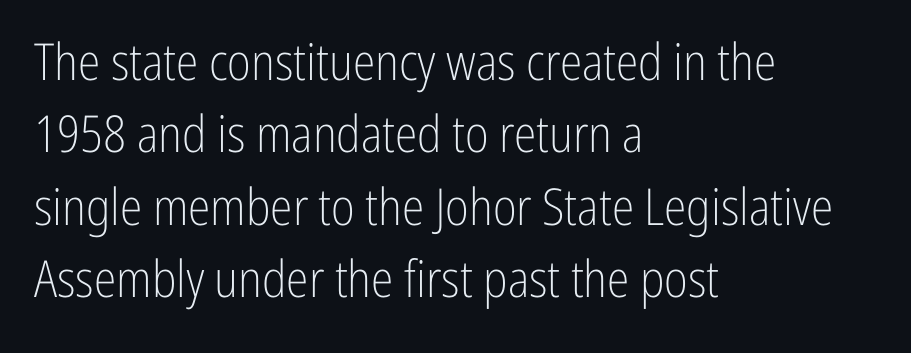
Q: Is the text bold? A: No.
Q: Is the text italic (slanted)? A: No, it is upright.
Q: Is the typeface a serif or a sans-serif typeface? A: Sans-serif.
Q: Is the text underlined? A: No.
Q: How is the paragraph aligned? A: Left-aligned.
Q: Is the spacing between letters normal or unusually wide? A: Normal.
Q: Is the spacing between lines tight, normal or loose? A: Normal.
Q: Width (condensed, normal, or wide)? A: Condensed.
Q: Stroke contrast? A: Low.
Q: x-height? A: Medium.
Q: Monospaced? A: No.
